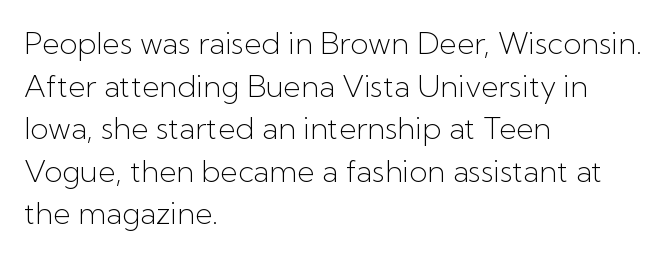
{"serif": "no", "italic": "no", "bold": "no", "weight": "light", "width": "normal", "stroke_contrast": "low", "x_height": "medium", "monospaced": "no", "underline": "no", "align": "left", "line_spacing": "normal", "line_spacing_ratio": 1.42, "letter_spacing": "normal", "letter_spacing_em": 0.0, "glyph_px": 30}
